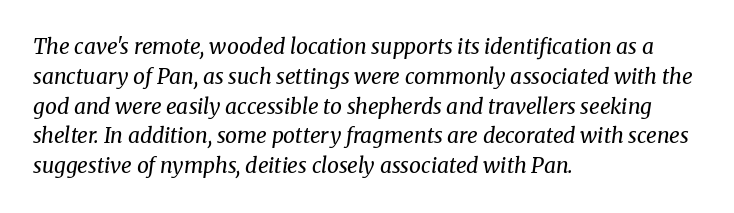
Q: Is the text bold? A: No.
Q: Is the text italic (slanted)? A: Yes, it leans right by about 8 degrees.
Q: Is the text underlined? A: No.
Q: How is the paragraph aligned? A: Left-aligned.
Q: Is the spacing between letters normal or unusually wide? A: Normal.
Q: Is the spacing between lines tight, normal or loose? A: Normal.
